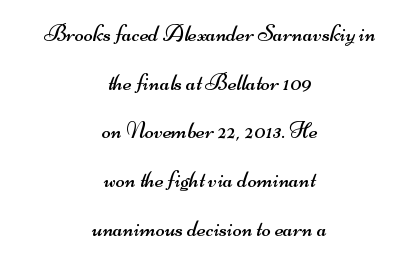
Q: Is the text bold? A: No.
Q: Is the text underlined? A: No.
Q: How is the paragraph aligned? A: Centered.
Q: Is the spacing between letters normal or unusually wide? A: Normal.
Q: Is the spacing between lines tight, normal or loose? A: Loose.
